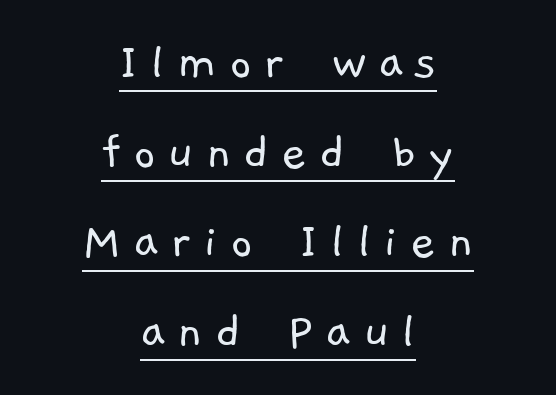
This rendering uses center alignment, leaving both contours irregular but symmetric. The font family rendered here belongs to the sans-serif group. Character widths vary here, with narrow letters taking less room than wide ones. How would I describe the line gaps? Plain and ordinary. Somebody hit Ctrl+U on this one — the words are underlined. These lines have a slow, spaced-out rhythm from letter to letter.
